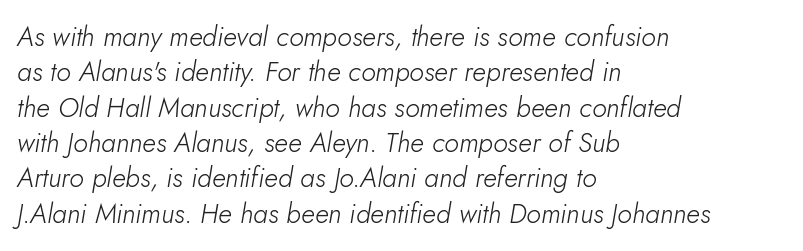
The image shows 27 px text type, italic (leaning right); set left-aligned, normal line spacing (1.31x), normal letter spacing, not underlined.
